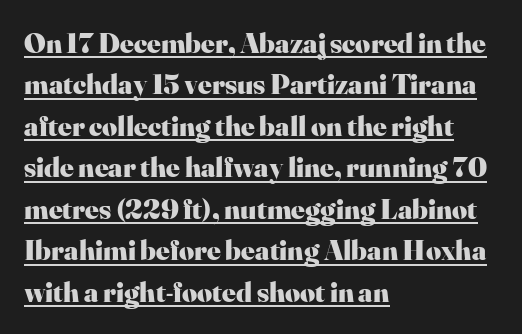
The image shows 29 px heavy serif type, upright; set left-aligned, normal line spacing (1.43x), normal letter spacing, underlined; high stroke contrast and a small x-height.
